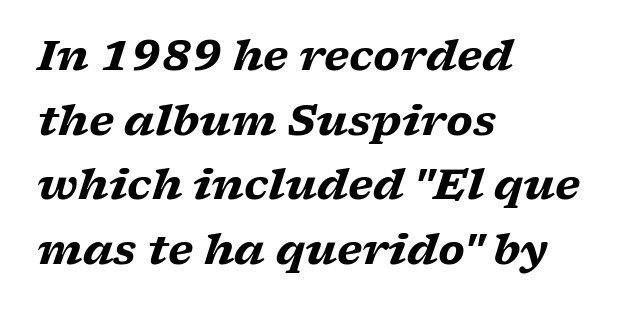
Regarding leading, the lines here are spaced in the standard way. These lines are rendered in a variable-pitch font. The space beneath each line is pristine and unruled. Reading down the block, your eye returns to a fixed left position each line. Weight: bold. In terms of letterspacing, this is plain default setting.
